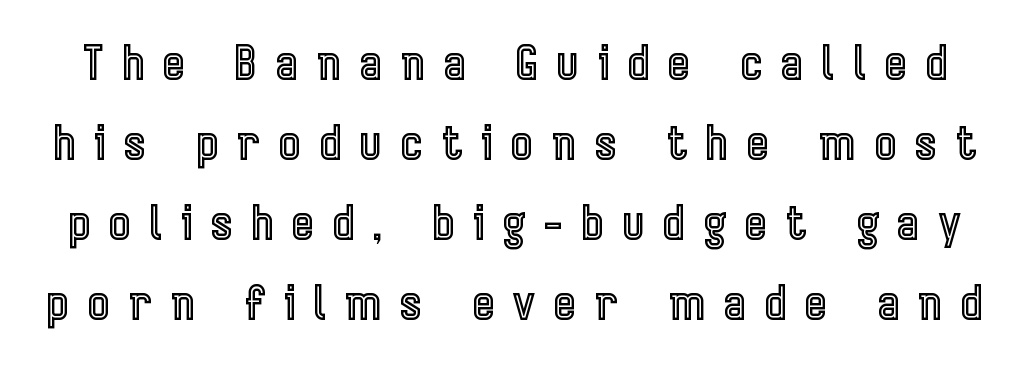
{"italic": "no", "width": "condensed", "x_height": "medium", "monospaced": "no", "underline": "no", "line_spacing_ratio": 1.74, "letter_spacing": "wide", "letter_spacing_em": 0.42, "glyph_px": 46}
